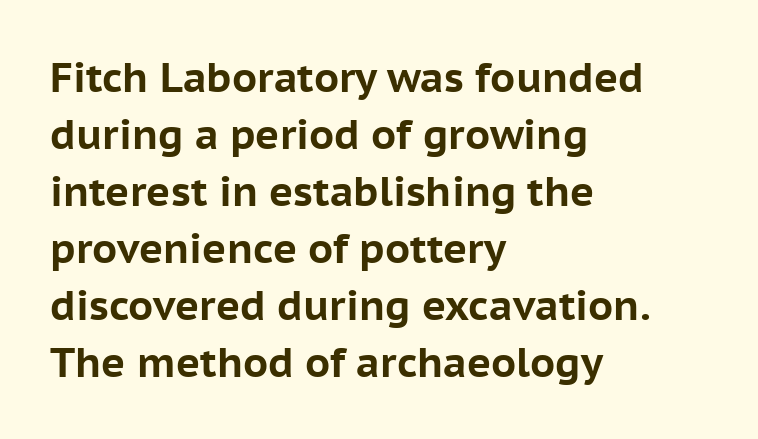
{"serif": "no", "italic": "no", "bold": "yes", "weight": "bold", "width": "normal", "stroke_contrast": "low", "x_height": "medium", "monospaced": "no", "underline": "no", "align": "left", "line_spacing": "normal", "line_spacing_ratio": 1.39, "letter_spacing": "normal", "letter_spacing_em": 0.0, "glyph_px": 41}
